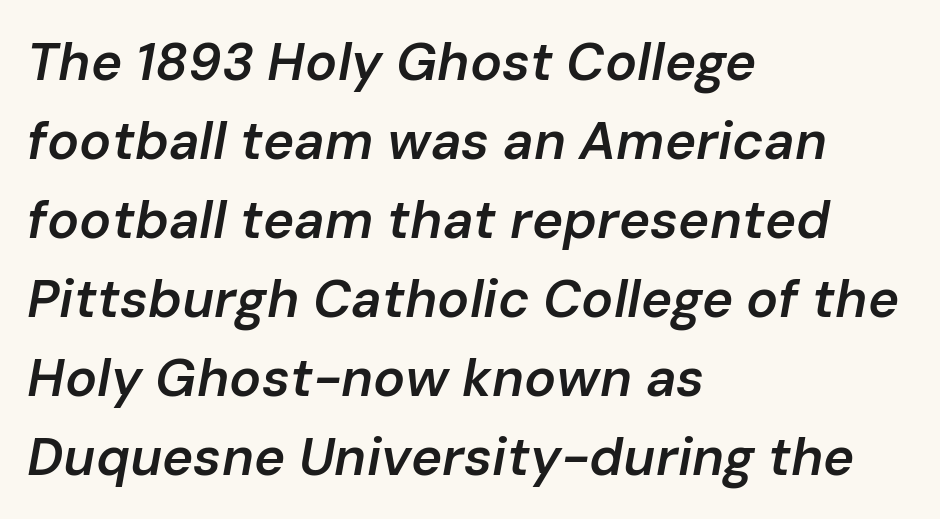
Q: Is the text bold? A: Semi-bold.
Q: Is the text italic (slanted)? A: Yes, it leans right by about 10 degrees.
Q: Is the text underlined? A: No.
Q: How is the paragraph aligned? A: Left-aligned.
Q: Is the spacing between letters normal or unusually wide? A: Normal.
Q: Is the spacing between lines tight, normal or loose? A: Normal.
Q: Width (condensed, normal, or wide)? A: Normal.
Q: Stroke contrast? A: Low.
Q: x-height? A: Medium.
Q: Monospaced? A: No.
